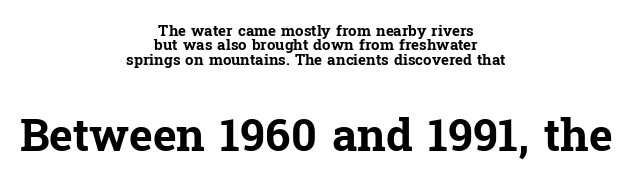
Students, this is bold: see how much ink each stroke carries. Style check: upright. The rag falls on both sides of this text block equally. The specimen omits any rule beneath the text block's lines. These lines keep a tight, regular rhythm from letter to letter. Does the bottom block carry the larger type? Yes, it does.
